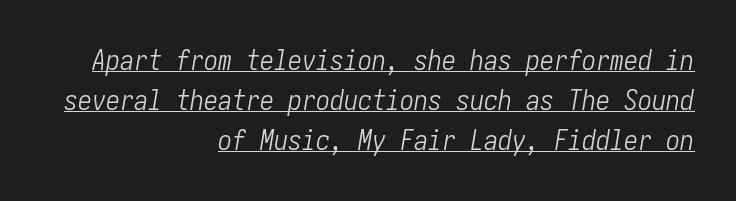
Q: Is the text bold? A: No.
Q: Is the text italic (slanted)? A: Yes, it leans right by about 10 degrees.
Q: Is the text underlined? A: Yes.
Q: How is the paragraph aligned? A: Right-aligned.
Q: Is the spacing between letters normal or unusually wide? A: Normal.
Q: Is the spacing between lines tight, normal or loose? A: Normal.
Q: Width (condensed, normal, or wide)? A: Condensed.
Q: Stroke contrast? A: Low.
Q: x-height? A: Medium.
